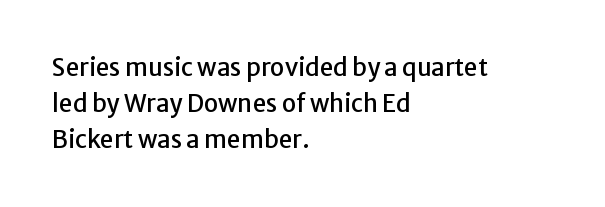
Q: Is the text italic (slanted)? A: No, it is upright.
Q: Is the text underlined? A: No.
Q: How is the paragraph aligned? A: Left-aligned.
Q: Is the spacing between letters normal or unusually wide? A: Normal.
Q: Is the spacing between lines tight, normal or loose? A: Normal.
